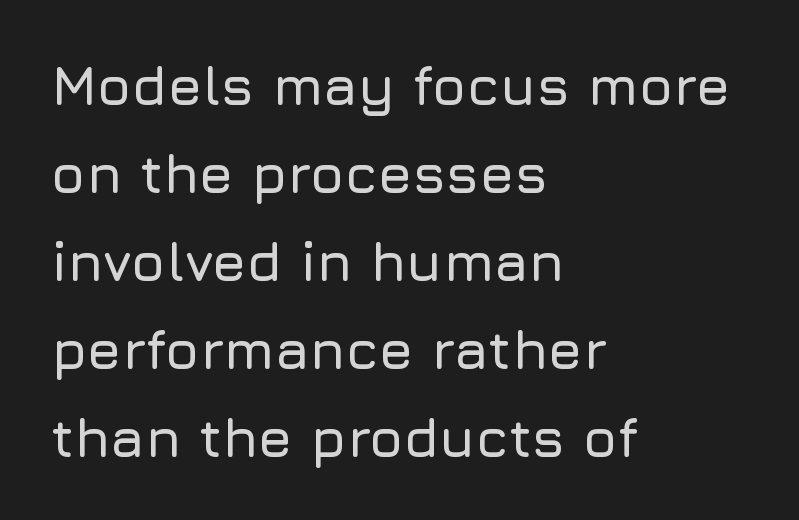
You can tell from the bare stems that sans-serif type was used. Honestly, the row spacing looks completely unremarkable. The strip under each line holds only bare page. Posture: straight, roman, zero tilt. The face used here is proportionally spaced, like ordinary book or web type. Caption: standard tracking, unaltered.
